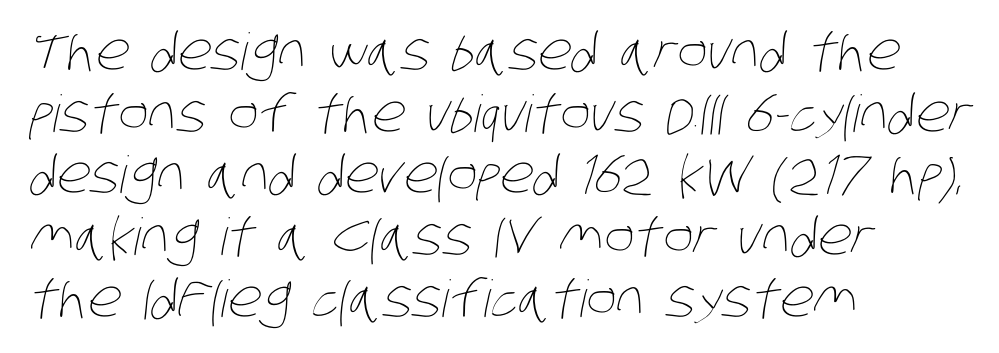
{"bold": "no", "weight": "thin", "width": "condensed", "stroke_contrast": "low", "x_height": "large", "monospaced": "no", "underline": "no", "align": "left", "line_spacing_ratio": 1.21, "letter_spacing": "normal", "letter_spacing_em": 0.0, "glyph_px": 51}
